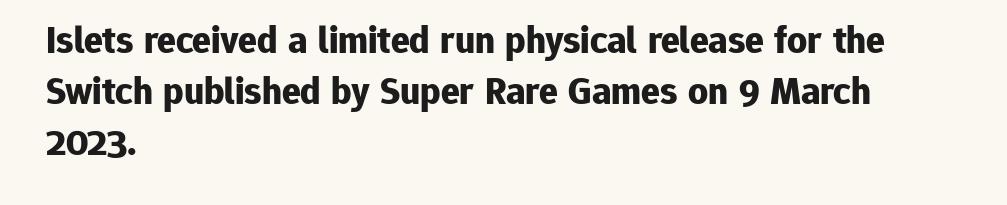
{"serif": "no", "italic": "no", "bold": "yes", "weight": "bold", "width": "normal", "stroke_contrast": "low", "x_height": "medium", "monospaced": "no", "underline": "no", "align": "left", "line_spacing": "normal", "line_spacing_ratio": 1.31, "letter_spacing": "normal", "letter_spacing_em": 0.0, "glyph_px": 39}
